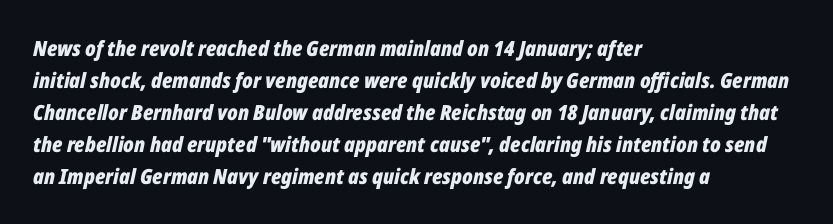
The image shows 21 px bold type, italic (leaning right); set left-aligned, normal line spacing (1.52x), normal letter spacing, not underlined.
